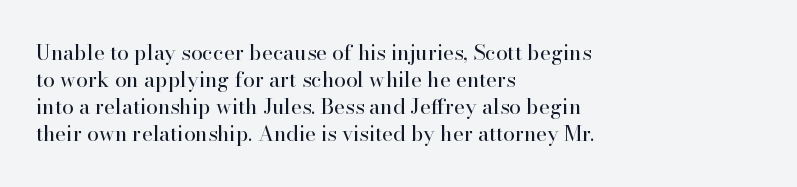
The passage shown is not underscored anywhere. Summary of vertical rhythm: regular, with standard interline spacing. The rag falls on the right side of this text block. Notice how the stems are strictly vertical — no italics here. Vertical stems look standard width or narrower in stroke.
